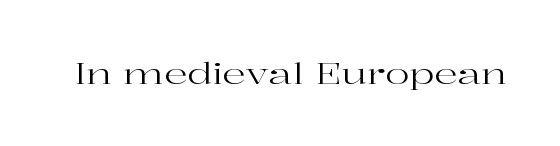
The image shows 29 px regular-weight, wide serif type, upright; set normal letter spacing, not underlined; high stroke contrast and a medium x-height.
